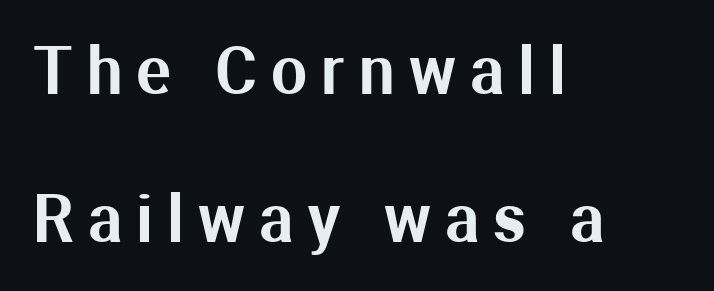
Q: Is the text italic (slanted)? A: No, it is upright.
Q: Is the typeface a serif or a sans-serif typeface? A: Sans-serif.
Q: Is the text underlined? A: No.
Q: How is the paragraph aligned? A: Left-aligned.
Q: Is the spacing between letters normal or unusually wide? A: Unusually wide.
Q: Is the spacing between lines tight, normal or loose? A: Loose.
Q: Width (condensed, normal, or wide)? A: Normal.
Q: Stroke contrast? A: Medium.
Q: x-height? A: Medium.
Q: Monospaced? A: No.
